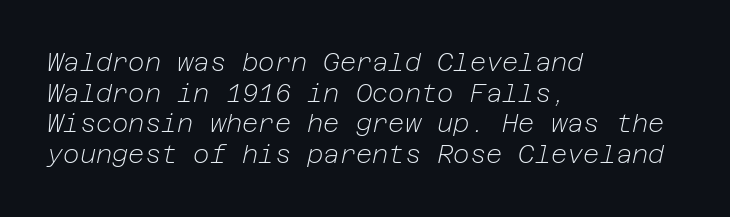
Q: Is the text bold? A: No.
Q: Is the text italic (slanted)? A: Yes, it leans right by about 12 degrees.
Q: Is the text underlined? A: No.
Q: How is the paragraph aligned? A: Left-aligned.
Q: Is the spacing between letters normal or unusually wide? A: Normal.
